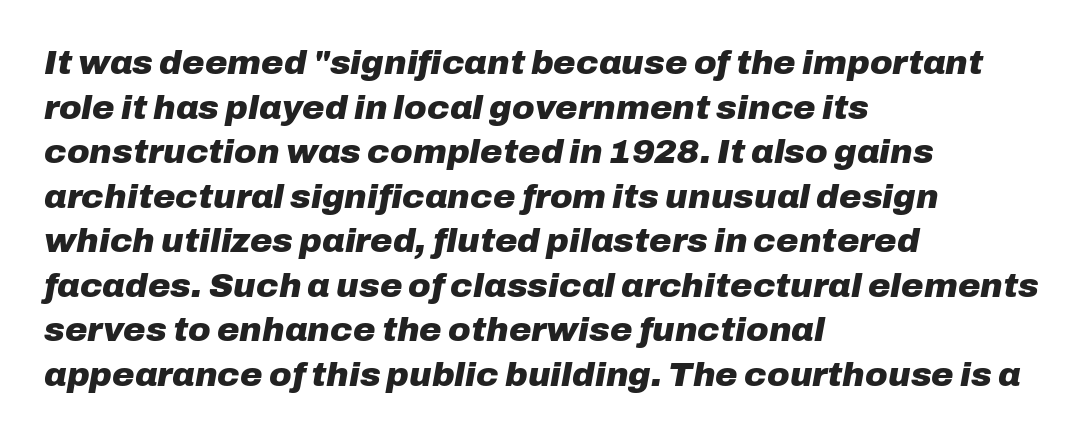
Q: Is the text bold? A: Yes.
Q: Is the text italic (slanted)? A: Yes, it leans right by about 10 degrees.
Q: Is the text underlined? A: No.
Q: How is the paragraph aligned? A: Left-aligned.
Q: Is the spacing between letters normal or unusually wide? A: Normal.
Q: Is the spacing between lines tight, normal or loose? A: Normal.
Q: Width (condensed, normal, or wide)? A: Normal.
Q: Stroke contrast? A: Low.
Q: x-height? A: Medium.
Q: Monospaced? A: No.
